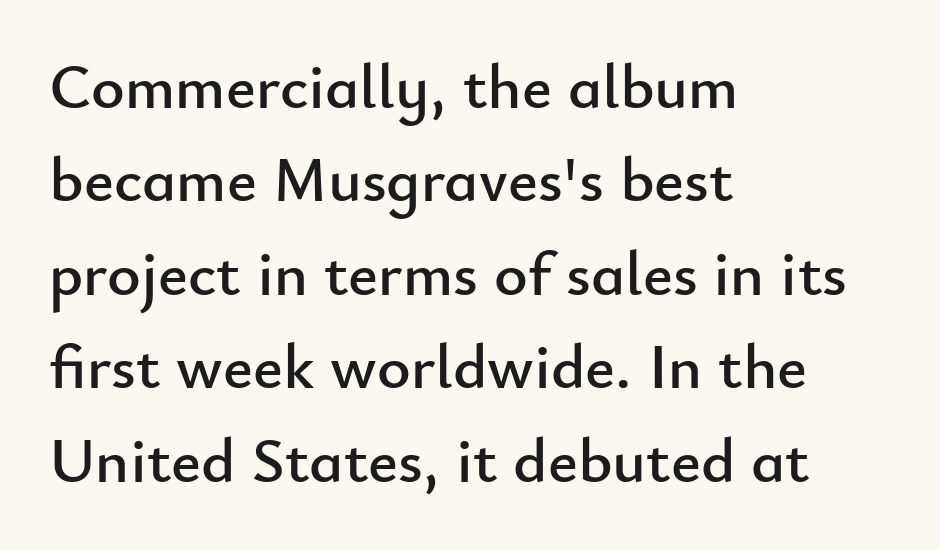
Type without underlining. Varying glyph widths throughout — classic text-font behaviour. The letterforms sit shoulder to shoulder at normal distance. Rendered with straight, roman letterforms. Line spacing here is normal. Casual observation: everything's shoved over to the left.
